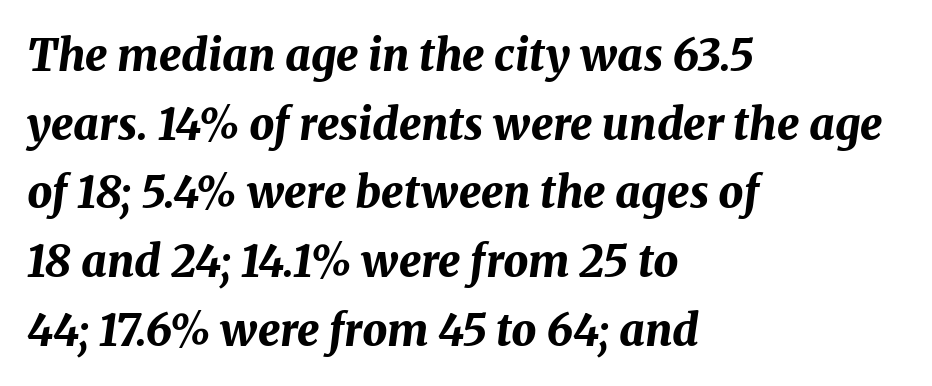
The rendering anchors every line to the left-hand side. Look at the tracking — it's just the regular setting, nothing added. The typography opts for an oblique posture over an upright one. This sample has the flowing, uneven cadence of proportional lettering. The space beneath each line is pristine and unruled.
